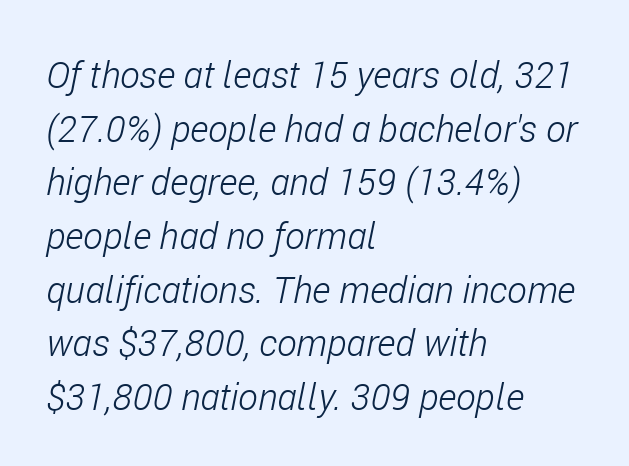
Emphasis-style slanted type is in use. Clear beneath every line of the passage. Notice how the passage keeps a crisp vertical edge on the left only. Is the stroke heavy? The answer is a plain regular-or-lighter.
